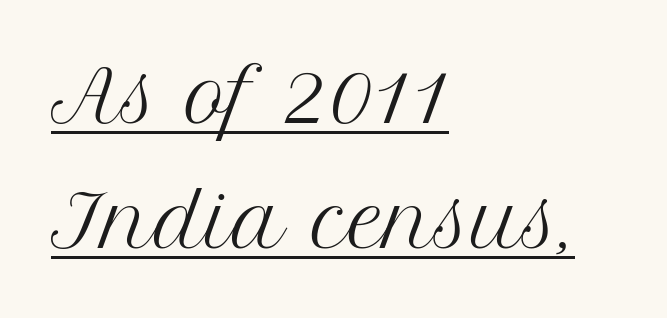
Teacher's note: observe the even left margin — that is flush-left alignment. Each letter keeps its own natural width here, so spacing adapts to shape.
